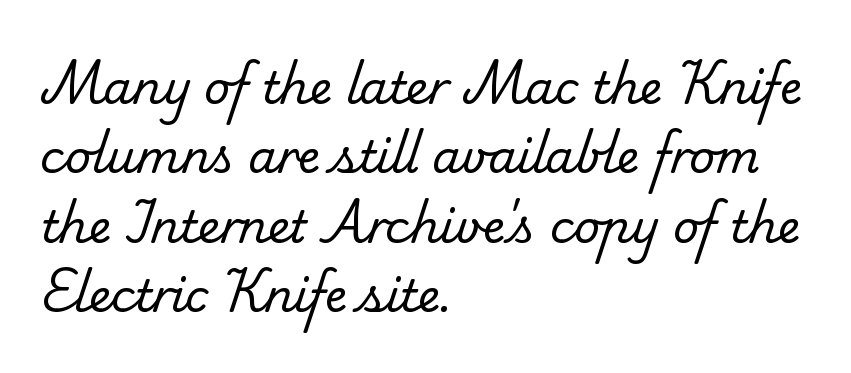
Reading down the column, the eye jumps a familiar distance to each next line. Underline: absent. Standard letterfit; no display-style spreading of the glyphs. Yep, those are serifs on the letters. Left-aligned paragraph, ragged on the right. Caption: face not bold, strokes unweighted.
